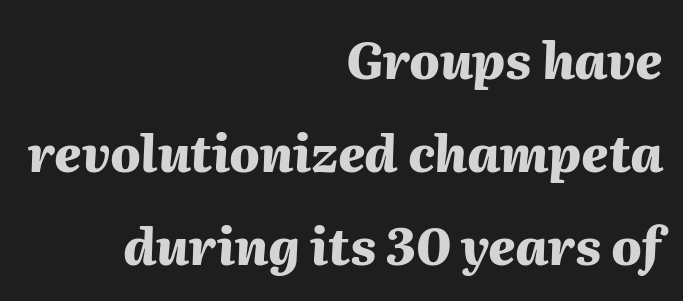
The image shows 50 px heavy type, italic (leaning right); set right-aligned, line spacing 1.86x, normal letter spacing, not underlined; medium stroke contrast and a medium x-height.
